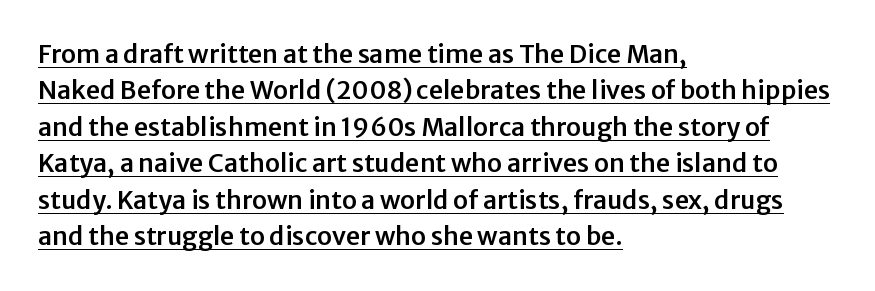
The image shows 25 px text type, upright; set left-aligned, normal line spacing (1.46x), normal letter spacing, underlined.
